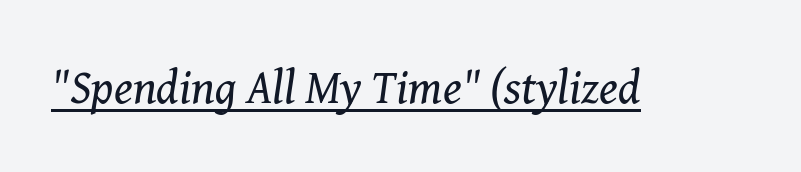
{"serif": "yes", "italic": "yes", "lean": "right", "slant_degrees": 8, "bold": "no", "weight": "regular", "width": "normal", "stroke_contrast": "medium", "x_height": "medium", "monospaced": "no", "underline": "yes", "letter_spacing": "normal", "letter_spacing_em": 0.0, "glyph_px": 47}
